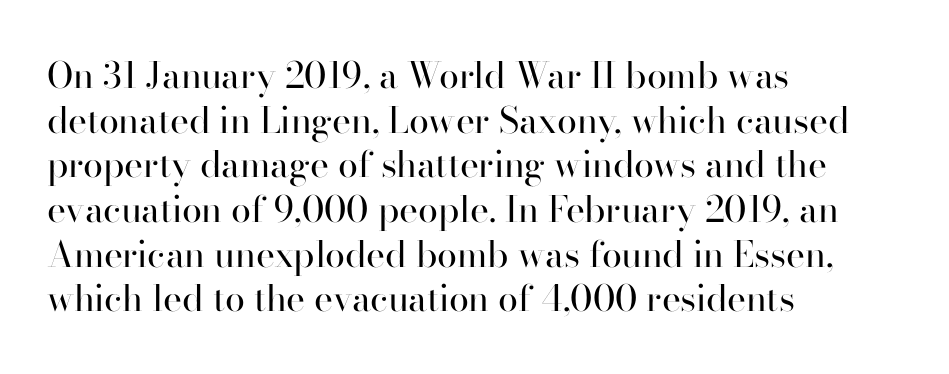
The image shows 36 px regular-weight serif type, upright; set left-aligned, line spacing 1.24x, normal letter spacing, not underlined; high stroke contrast and a small x-height.
